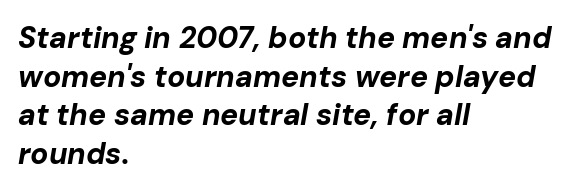
{"italic": "yes", "lean": "right", "slant_degrees": 10, "bold": "yes", "weight": "bold", "width": "normal", "stroke_contrast": "low", "x_height": "medium", "monospaced": "no", "underline": "no", "align": "left", "line_spacing": "normal", "line_spacing_ratio": 1.29, "letter_spacing": "normal", "letter_spacing_em": 0.0, "glyph_px": 30}
